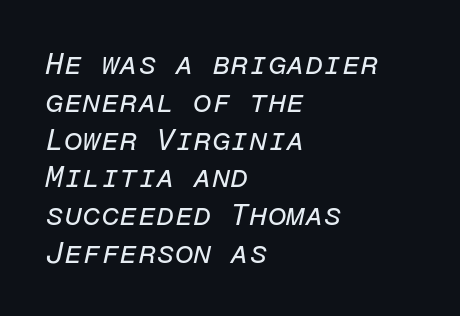
Q: Is the text bold? A: No.
Q: Is the text italic (slanted)? A: Yes, it leans right by about 12 degrees.
Q: Is the text underlined? A: No.
Q: How is the paragraph aligned? A: Left-aligned.
Q: Is the spacing between letters normal or unusually wide? A: Normal.
Q: Is the spacing between lines tight, normal or loose? A: Normal.
Q: Width (condensed, normal, or wide)? A: Normal.
Q: Stroke contrast? A: Low.
Q: x-height? A: Medium.
Q: Monospaced? A: Yes.
